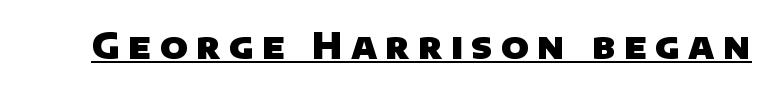
Q: Is the text bold? A: Yes.
Q: Is the typeface a serif or a sans-serif typeface? A: Sans-serif.
Q: Is the text underlined? A: Yes.
Q: Is the spacing between letters normal or unusually wide? A: Unusually wide.
Q: Width (condensed, normal, or wide)? A: Normal.
Q: Stroke contrast? A: Low.
Q: x-height? A: Large.
Q: Monospaced? A: No.
